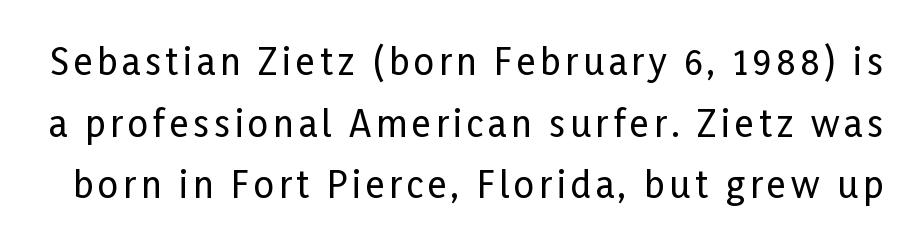
The image shows 36 px condensed sans-serif type, upright; set line spacing 1.71x, not underlined; low stroke contrast and a medium x-height.
